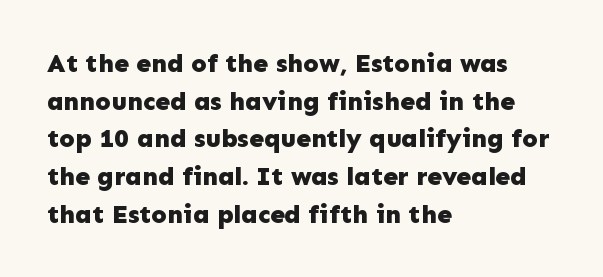
Q: Is the text bold? A: Yes.
Q: Is the text italic (slanted)? A: No, it is upright.
Q: Is the text underlined? A: No.
Q: How is the paragraph aligned? A: Left-aligned.
Q: Is the spacing between letters normal or unusually wide? A: Normal.
Q: Is the spacing between lines tight, normal or loose? A: Normal.
